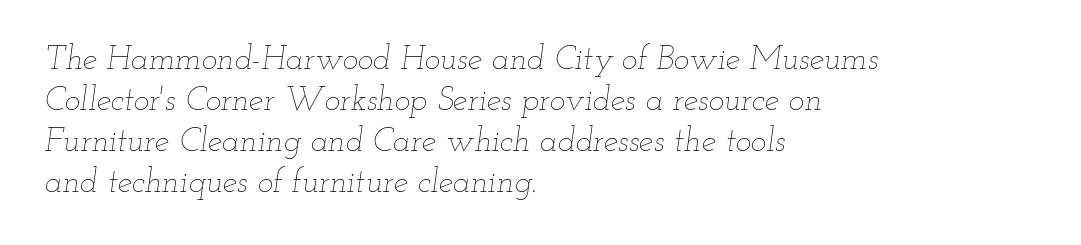
Observe the ordinary spacing: letters are neighbours, not strangers. The face used here is proportionally spaced, like ordinary book or web type. These lines were composed using italics. A bare baseline throughout the passage. One-word summary of the alignment: left. No heavy texture on the line: the type isn't bold.
